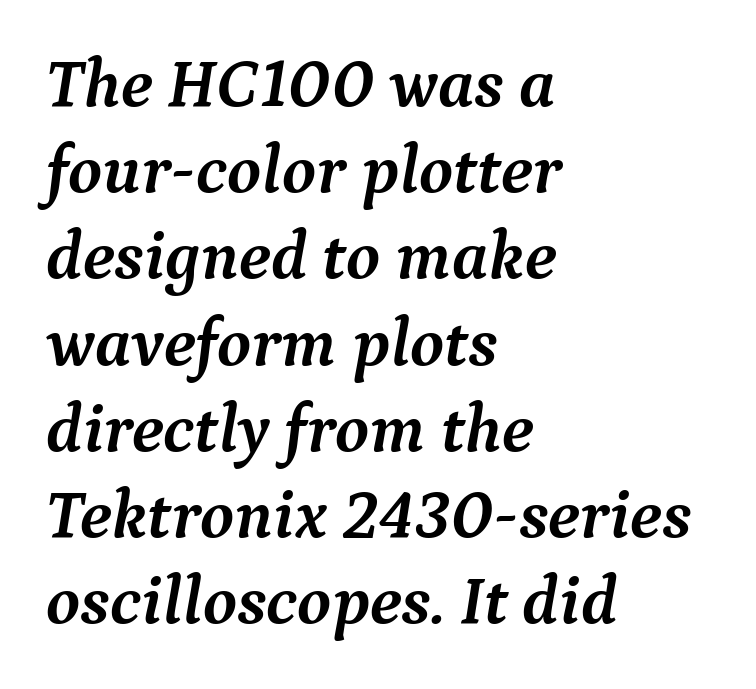
{"serif": "yes", "italic": "yes", "lean": "right", "slant_degrees": 9, "bold": "yes", "weight": "semibold", "width": "normal", "stroke_contrast": "medium", "x_height": "medium", "monospaced": "no", "underline": "no", "align": "left", "line_spacing": "normal", "line_spacing_ratio": 1.25, "letter_spacing": "normal", "letter_spacing_em": 0.0, "glyph_px": 69}
